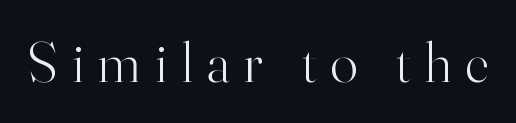
Each letter keeps its own natural width here, so spacing adapts to shape. Old-style or modern, the face here clearly has serifs. Look at the tracking — it's clearly loosened, letters drifting apart. Posture: vertical. Weight: regular or lighter. Letters rest on an invisible, unmarked baseline.
